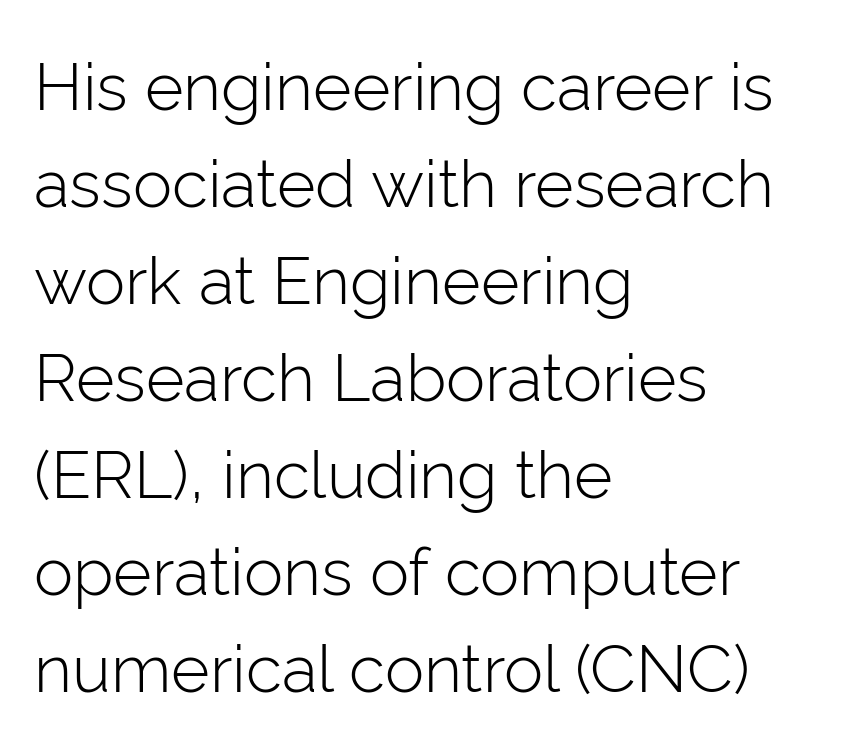
{"serif": "no", "italic": "no", "bold": "no", "weight": "light", "width": "normal", "stroke_contrast": "low", "x_height": "medium", "monospaced": "no", "underline": "no", "align": "left", "line_spacing": "normal", "line_spacing_ratio": 1.47, "letter_spacing": "normal", "letter_spacing_em": 0.0, "glyph_px": 66}
